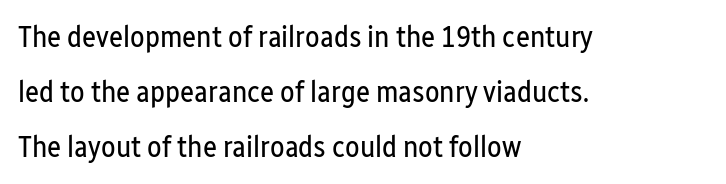
Quick note: not italic, upright. The ragged edge is on the right, which tells us the setting is flush left. Unlike a traditional serif, this face leaves its strokes unadorned. The rendering uses natural spacing where letterforms have individual widths.
